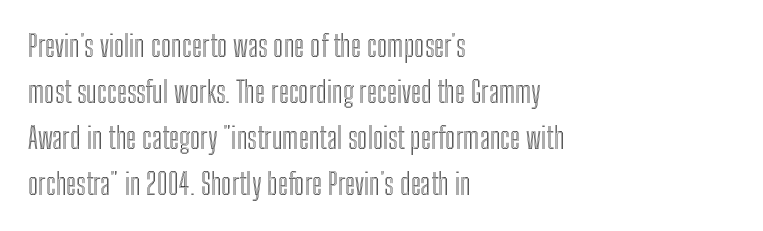
{"italic": "no", "width": "condensed", "x_height": "medium", "monospaced": "no", "underline": "no", "align": "left", "line_spacing": "normal", "line_spacing_ratio": 1.59, "letter_spacing": "normal", "letter_spacing_em": 0.0, "glyph_px": 29}
